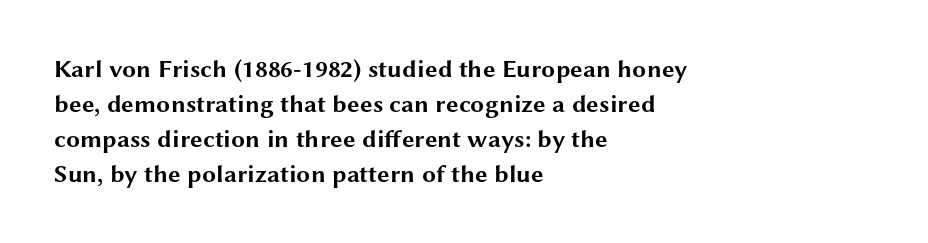
{"italic": "no", "bold": "yes", "underline": "no", "align": "left", "line_spacing": "normal", "line_spacing_ratio": 1.4, "letter_spacing": "normal", "letter_spacing_em": 0.0, "glyph_px": 25}
